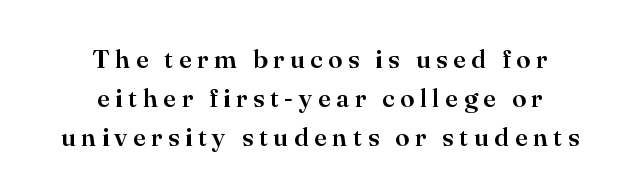
{"italic": "no", "underline": "no", "align": "center", "line_spacing": "normal", "line_spacing_ratio": 1.5, "letter_spacing": "wide", "letter_spacing_em": 0.21, "glyph_px": 26}
